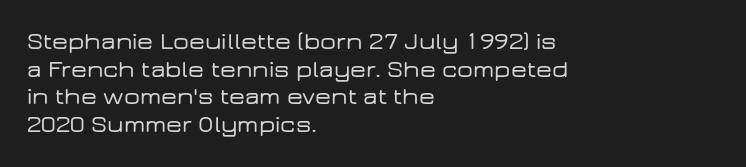
{"italic": "no", "underline": "no", "align": "left", "line_spacing": "tight", "line_spacing_ratio": 1.11, "letter_spacing": "normal", "letter_spacing_em": 0.0, "glyph_px": 25}
